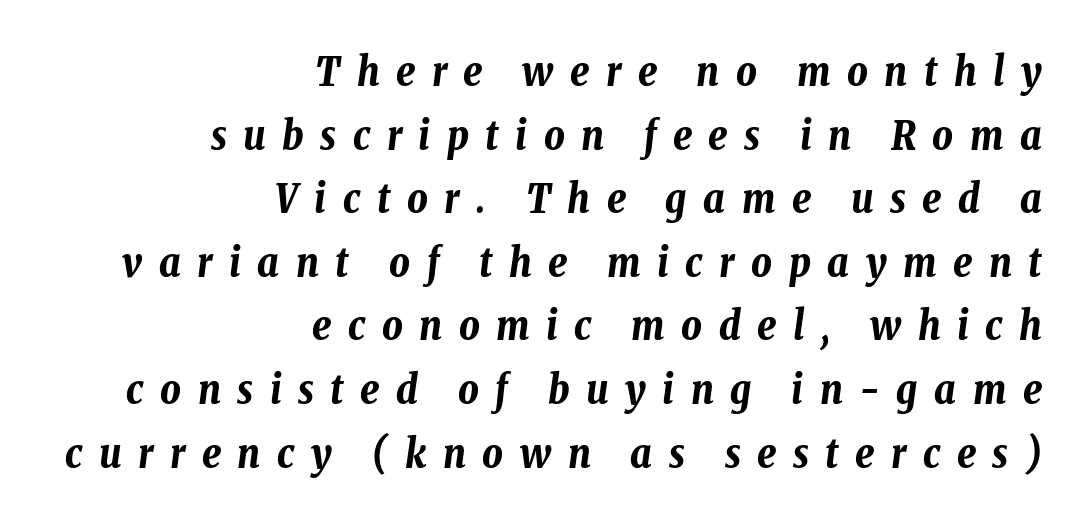
The image shows 40 px bold, condensed type, italic (leaning right); set right-aligned, normal line spacing (1.59x), unusually wide letter spacing (+0.41 em), not underlined; low stroke contrast and a medium x-height.
